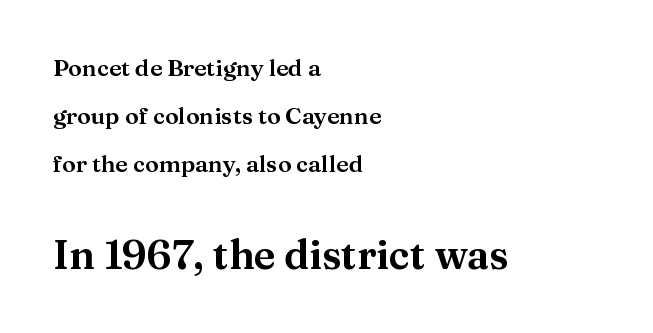
Q: Is the text italic (slanted)? A: No, it is upright.
Q: Is the typeface a serif or a sans-serif typeface? A: Serif.
Q: Is the text underlined? A: No.
Q: How is the paragraph aligned? A: Left-aligned.
Q: Is the spacing between letters normal or unusually wide? A: Normal.
Q: Is the spacing between lines tight, normal or loose? A: Loose.
Q: Which block of text is set in a larger size, the first (top) or the second (bottom)? A: The second (bottom) one.
Q: Width (condensed, normal, or wide)? A: Normal.
Q: Stroke contrast? A: Medium.
Q: x-height? A: Medium.
Q: Monospaced? A: No.
